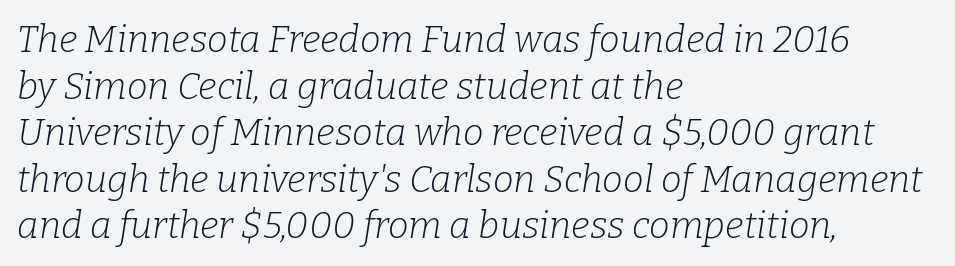
A student would call this left alignment; a typographer would say flush left, rag right. Caption: standard tracking, unaltered. The typography opts for an oblique posture over an upright one. Clear beneath every line of the passage. The vertical gap from one line to the next is medium.
